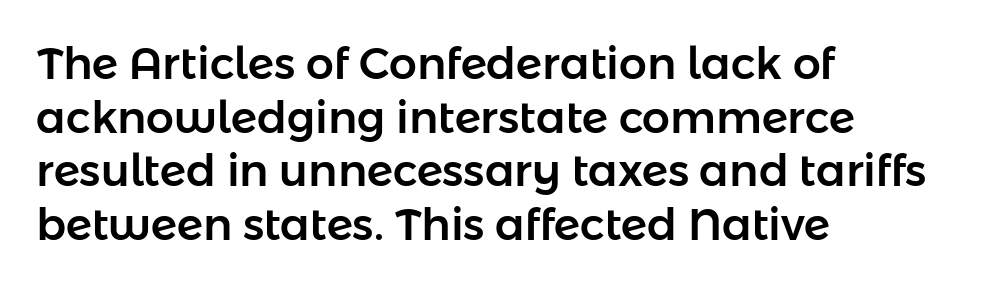
Here the glyphs are tracked normally, forming tight word shapes. The words here are not underlined. The font's upright variant was chosen for this text. Font category for this specimen: sans-serif.
